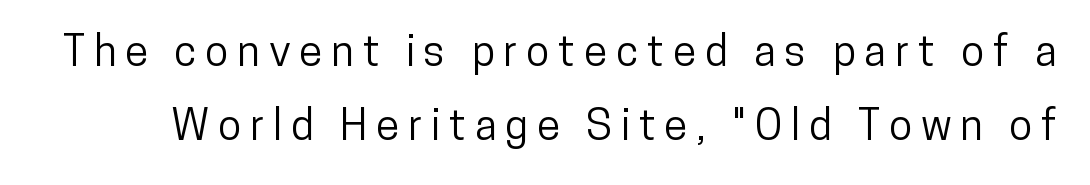
Inter-character spacing is expanded well beyond the font's built-in metrics. The font's upright variant was chosen for this text. This sample uses a sans-serif face. The face used here is proportionally spaced, like ordinary book or web type. Decoration check: the copy has no underline.
